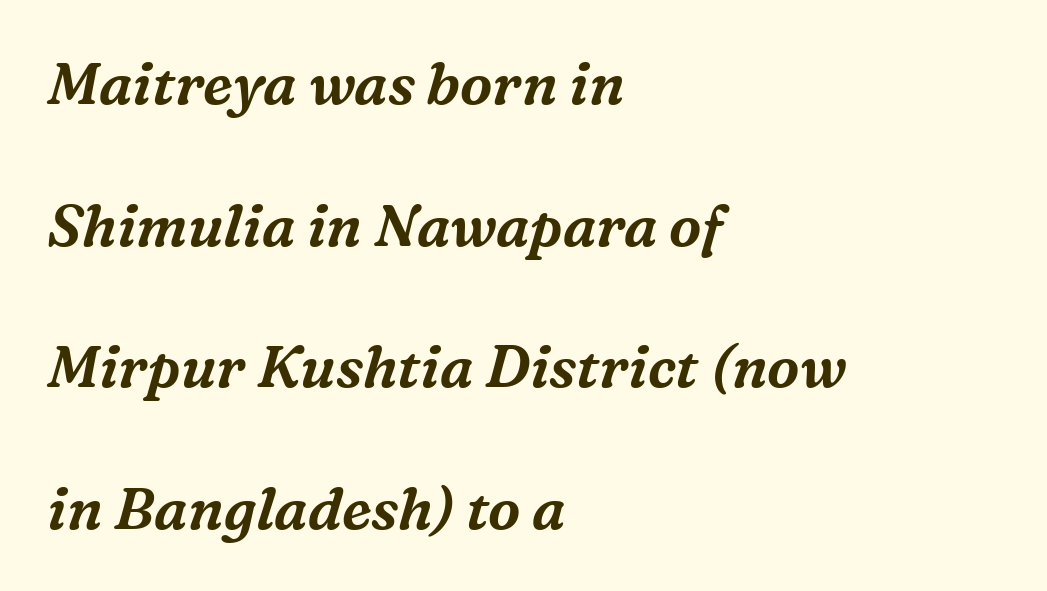
{"serif": "yes", "italic": "yes", "lean": "right", "slant_degrees": 16, "width": "normal", "stroke_contrast": "medium", "x_height": "medium", "monospaced": "no", "underline": "no", "align": "left", "line_spacing": "loose", "line_spacing_ratio": 2.44, "letter_spacing": "normal", "letter_spacing_em": 0.0, "glyph_px": 58}
